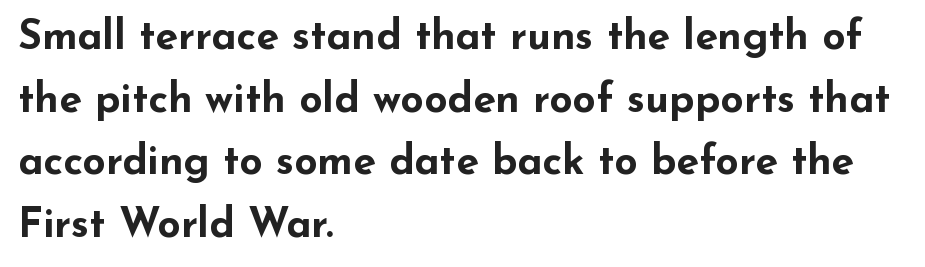
Q: Is the text bold? A: Yes.
Q: Is the text italic (slanted)? A: No, it is upright.
Q: Is the typeface a serif or a sans-serif typeface? A: Sans-serif.
Q: Is the text underlined? A: No.
Q: How is the paragraph aligned? A: Left-aligned.
Q: Is the spacing between letters normal or unusually wide? A: Normal.
Q: Is the spacing between lines tight, normal or loose? A: Normal.
Q: Width (condensed, normal, or wide)? A: Wide.
Q: Stroke contrast? A: Low.
Q: x-height? A: Small.
Q: Monospaced? A: No.
